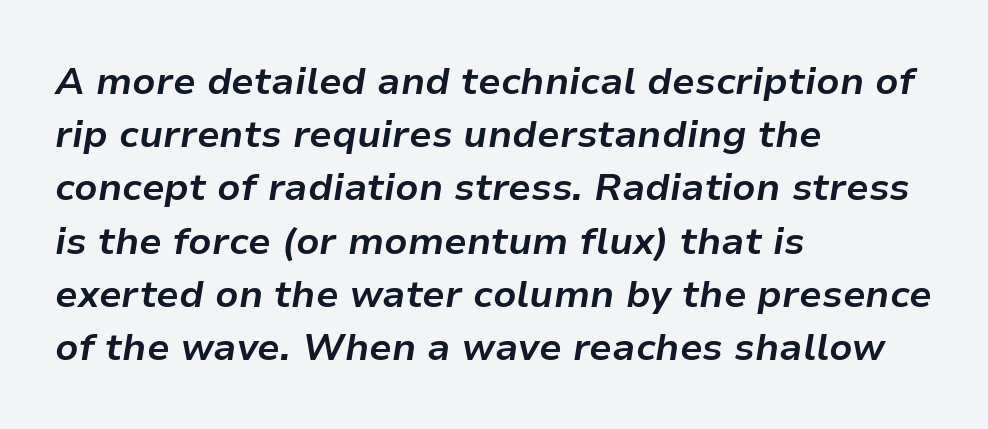
Vertical spacing — default. The letters advance in unequal steps, a hallmark of proportional type. Caption: multi-line text, flush left, ragged right. Look at the tracking — it's just the regular setting, nothing added. Check the space under the baseline: it is left empty. The typesetting leans heavy: a genuine bold.
